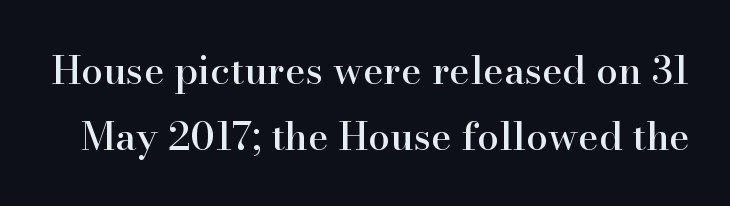
The space beneath each line is pristine and unruled. Character widths vary here, with narrow letters taking less room than wide ones. Horizontal bands of white between lines are of average thickness. The designer went with a serif here, giving each stem small feet. Posture: vertical. Here the glyphs are tracked normally, forming tight word shapes.
